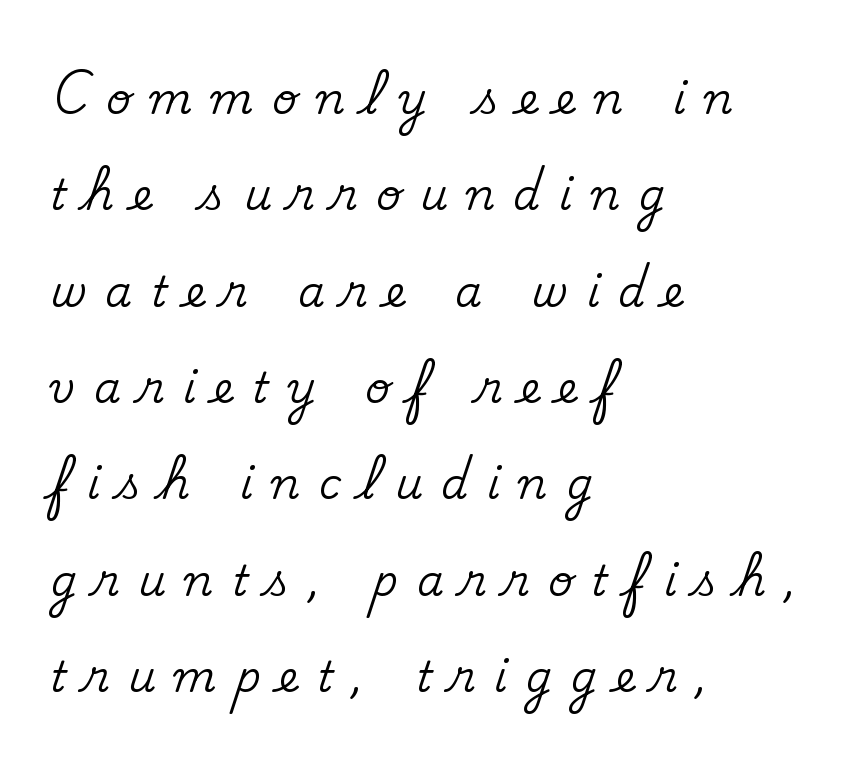
The image shows 43 px text type; set left-aligned, loose line spacing (2.24x), unusually wide letter spacing (+0.43 em), not underlined; medium stroke contrast and a small x-height.
